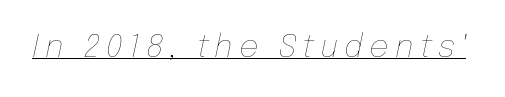
The image shows 31 px thin type, italic (leaning right); set unusually wide letter spacing (+0.2 em), underlined; low stroke contrast and a medium x-height.
